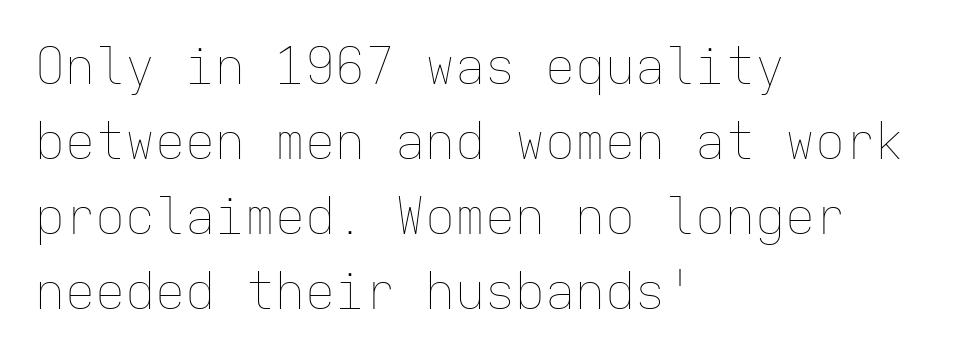
Q: Is the text bold? A: No.
Q: Is the text italic (slanted)? A: No, it is upright.
Q: Is the text underlined? A: No.
Q: How is the paragraph aligned? A: Left-aligned.
Q: Is the spacing between letters normal or unusually wide? A: Normal.
Q: Is the spacing between lines tight, normal or loose? A: Normal.
Q: Width (condensed, normal, or wide)? A: Normal.
Q: Stroke contrast? A: Low.
Q: x-height? A: Medium.
Q: Monospaced? A: Yes.
